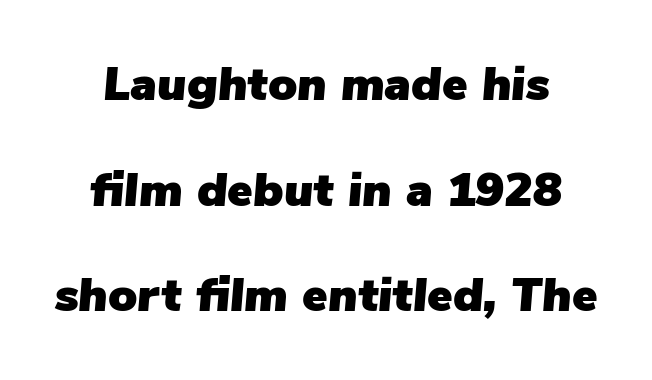
Q: Is the text italic (slanted)? A: Yes, it leans right by about 5 degrees.
Q: Is the text underlined? A: No.
Q: Is the spacing between letters normal or unusually wide? A: Normal.
Q: Is the spacing between lines tight, normal or loose? A: Loose.
Q: Width (condensed, normal, or wide)? A: Normal.
Q: Stroke contrast? A: Low.
Q: x-height? A: Medium.
Q: Monospaced? A: No.
